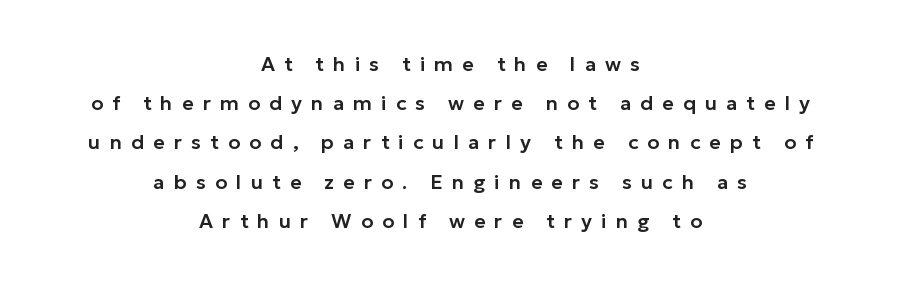
Look at the tracking — it's clearly loosened, letters drifting apart. Designer's note — italics off, roman on. The words here are not underlined. Every row of glyphs is offset so its center matches the block's center.
